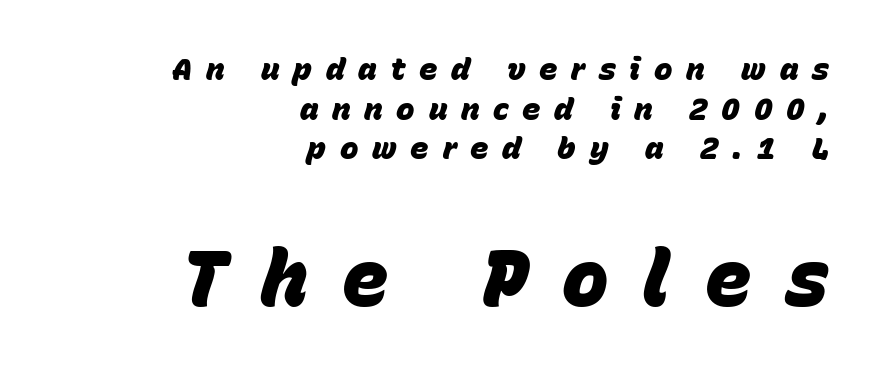
Horizontally, the lines are justified to the trailing edge only. Is the type bold? Yes — the strokes are clearly thick and heavy. Bare-footed words on every line. Type size steps up from the first block to the second. One glance says typical: line gaps are just what's usual. Each letter keeps its own natural width here, so spacing adapts to shape.
